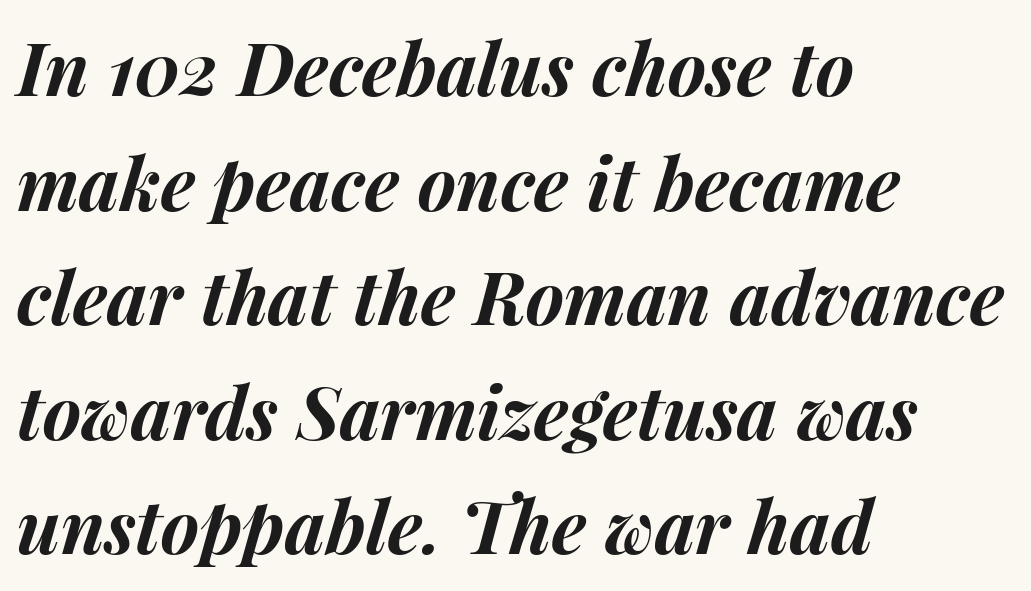
Typesetter's note: full bold, strokes at maximum text heaviness. A classic flush-left, rag-right setting is used for this passage. Italic: yes, the glyphs are oblique. Quick note: underline off.
